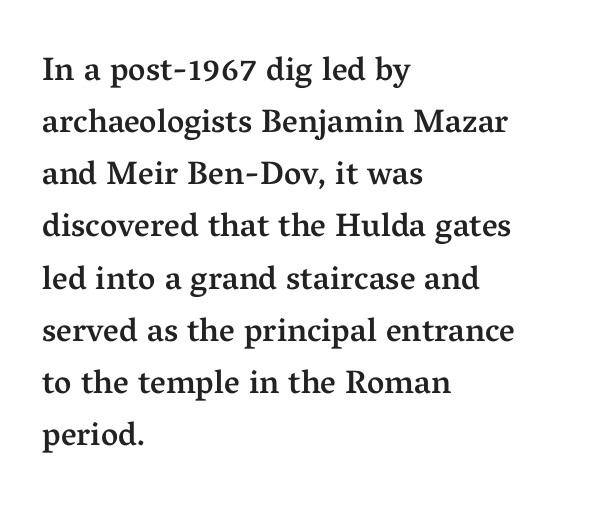
Q: Is the text bold? A: Semi-bold.
Q: Is the text italic (slanted)? A: No, it is upright.
Q: Is the typeface a serif or a sans-serif typeface? A: Serif.
Q: Is the text underlined? A: No.
Q: How is the paragraph aligned? A: Left-aligned.
Q: Is the spacing between letters normal or unusually wide? A: Normal.
Q: Is the spacing between lines tight, normal or loose? A: Normal.
Q: Width (condensed, normal, or wide)? A: Normal.
Q: Stroke contrast? A: Medium.
Q: x-height? A: Medium.
Q: Monospaced? A: No.
